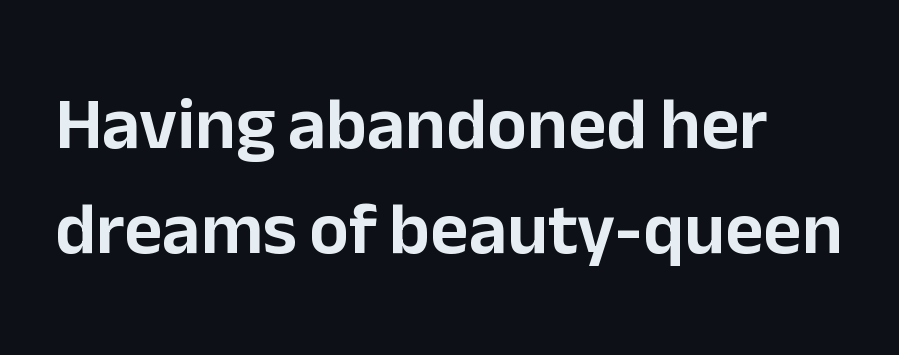
The image shows 74 px sans-serif type, upright; set normal line spacing (1.42x), normal letter spacing, not underlined; low stroke contrast and a medium x-height.
